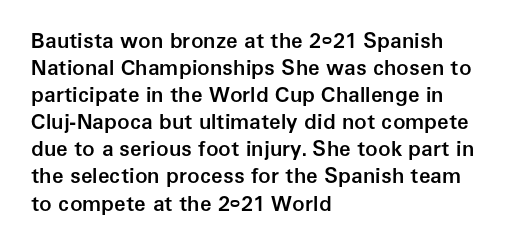
The image shows 21 px text type, upright; set left-aligned, normal line spacing (1.29x), normal letter spacing, not underlined.
